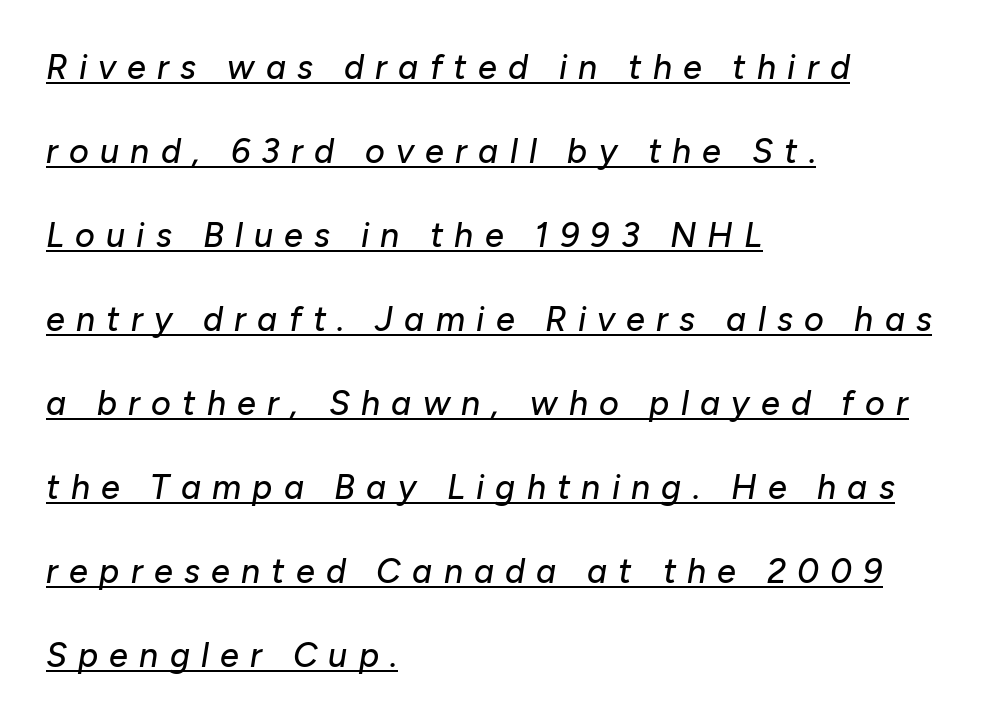
{"italic": "yes", "lean": "right", "slant_degrees": 10, "width": "normal", "stroke_contrast": "low", "x_height": "medium", "monospaced": "no", "underline": "yes", "align": "left", "line_spacing": "loose", "line_spacing_ratio": 2.47, "letter_spacing": "wide", "letter_spacing_em": 0.33, "glyph_px": 34}
